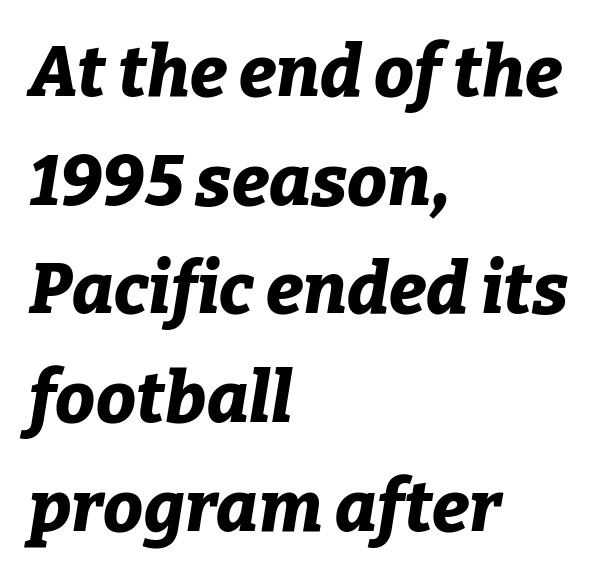
Q: Is the text bold? A: Yes.
Q: Is the text italic (slanted)? A: Yes, it leans right by about 9 degrees.
Q: Is the text underlined? A: No.
Q: How is the paragraph aligned? A: Left-aligned.
Q: Is the spacing between letters normal or unusually wide? A: Normal.
Q: Is the spacing between lines tight, normal or loose? A: Normal.
Q: Width (condensed, normal, or wide)? A: Normal.
Q: Stroke contrast? A: Low.
Q: x-height? A: Medium.
Q: Monospaced? A: No.
